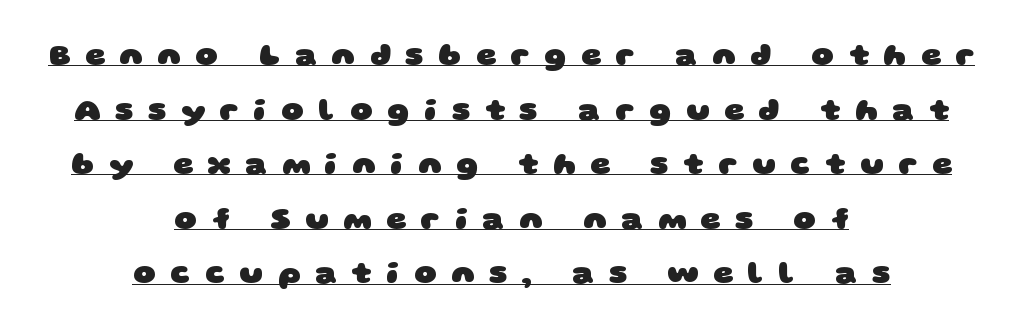
{"serif": "no", "bold": "yes", "weight": "heavy", "width": "wide", "stroke_contrast": "low", "x_height": "large", "monospaced": "no", "underline": "yes", "align": "center", "line_spacing_ratio": 1.76, "letter_spacing": "wide", "letter_spacing_em": 0.47, "glyph_px": 31}
